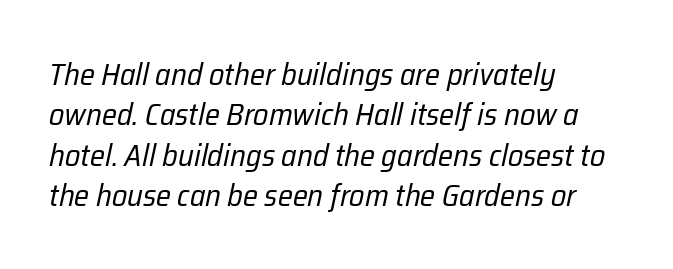
Each word holds together tightly as a unit, with standard inter-letter gaps. Varying glyph widths throughout — classic text-font behaviour. Does the lettering tilt? It does — this is italic. The lines in this sample share a left origin and differ only in where they stop.
